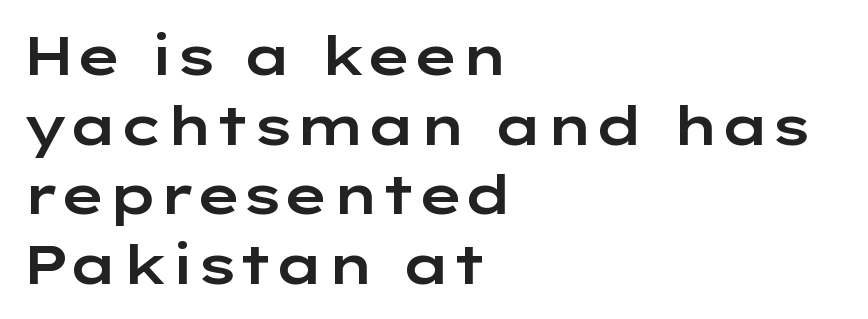
Q: Is the text italic (slanted)? A: No, it is upright.
Q: Is the typeface a serif or a sans-serif typeface? A: Sans-serif.
Q: Is the text underlined? A: No.
Q: How is the paragraph aligned? A: Left-aligned.
Q: Is the spacing between letters normal or unusually wide? A: Normal.
Q: Is the spacing between lines tight, normal or loose? A: Normal.
Q: Width (condensed, normal, or wide)? A: Wide.
Q: Stroke contrast? A: Low.
Q: x-height? A: Medium.
Q: Monospaced? A: No.
